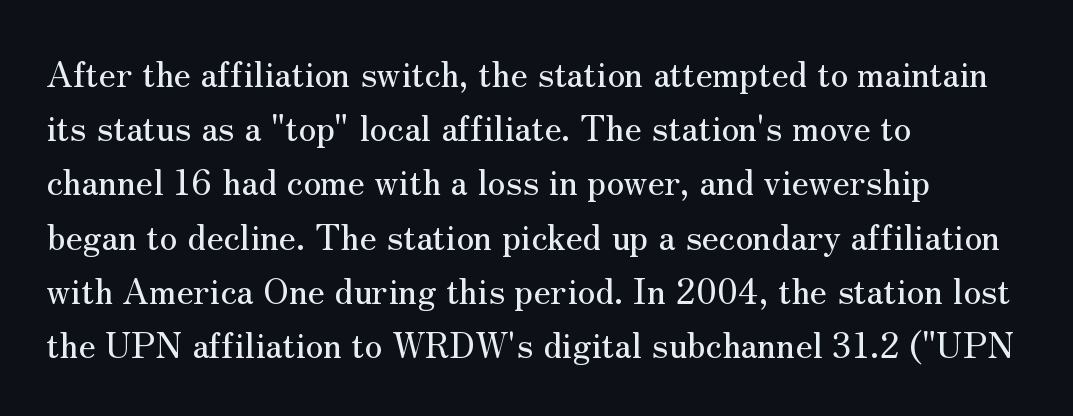
Upright lettering throughout. These lines are set flush left with a ragged right edge. Glance below the letters and you will spot only blank space. This rendering leaves character spacing at its baseline value. Varying glyph widths throughout — classic text-font behaviour.
